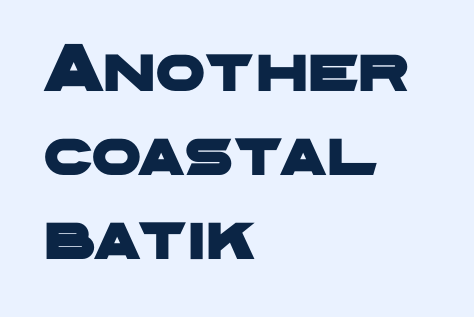
The image shows 70 px wide sans-serif type; set left-aligned, line spacing 1.2x, normal letter spacing, not underlined; low stroke contrast and a medium x-height.
